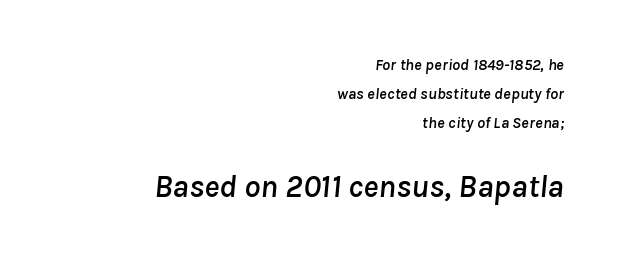
Q: Is the text italic (slanted)? A: Yes, it leans right by about 8 degrees.
Q: Is the text underlined? A: No.
Q: How is the paragraph aligned? A: Right-aligned.
Q: Is the spacing between letters normal or unusually wide? A: Normal.
Q: Which block of text is set in a larger size, the first (top) or the second (bottom)? A: The second (bottom) one.
Q: Width (condensed, normal, or wide)? A: Normal.
Q: Stroke contrast? A: Low.
Q: x-height? A: Medium.
Q: Monospaced? A: No.
